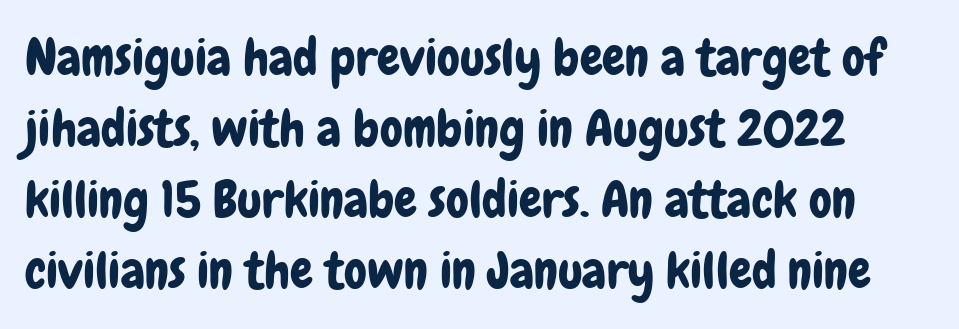
{"serif": "no", "italic": "no", "width": "condensed", "stroke_contrast": "low", "x_height": "medium", "monospaced": "no", "underline": "no", "line_spacing": "normal", "line_spacing_ratio": 1.39, "letter_spacing": "normal", "letter_spacing_em": 0.0, "glyph_px": 51}
